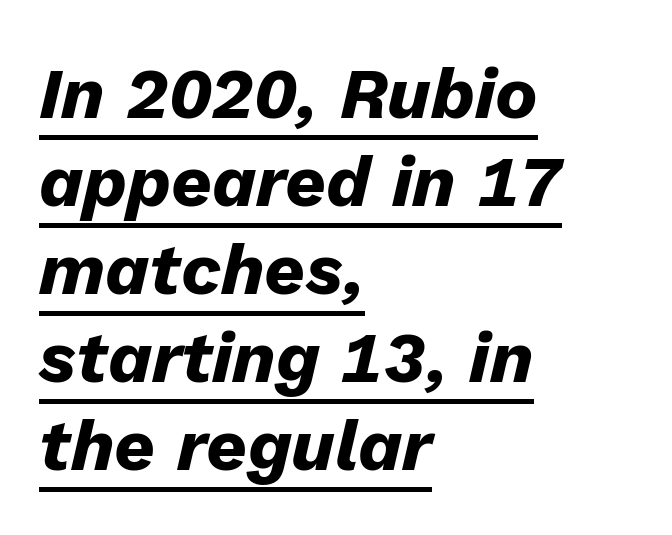
The image shows 71 px heavy type, italic (leaning right); set left-aligned, line spacing 1.24x, normal letter spacing, underlined; low stroke contrast and a medium x-height.
